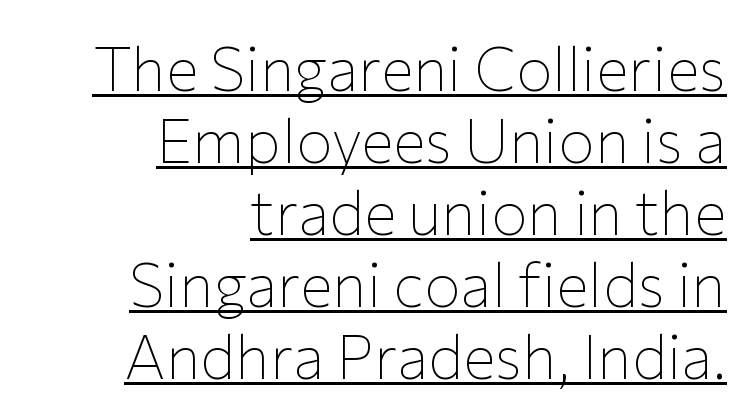
The image shows 61 px thin sans-serif type, upright; set right-aligned, line spacing 1.18x, normal letter spacing, underlined; low stroke contrast and a medium x-height.
